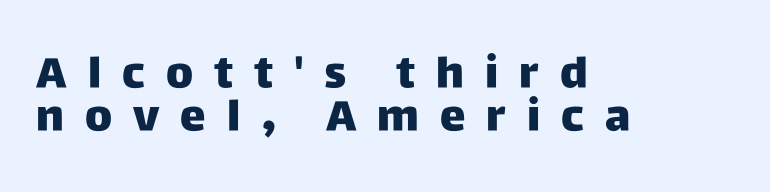
Q: Is the text bold? A: Yes.
Q: Is the text italic (slanted)? A: No, it is upright.
Q: Is the typeface a serif or a sans-serif typeface? A: Sans-serif.
Q: Is the text underlined? A: No.
Q: How is the paragraph aligned? A: Left-aligned.
Q: Is the spacing between letters normal or unusually wide? A: Unusually wide.
Q: Is the spacing between lines tight, normal or loose? A: Tight.
Q: Width (condensed, normal, or wide)? A: Normal.
Q: Stroke contrast? A: Low.
Q: x-height? A: Large.
Q: Monospaced? A: No.
